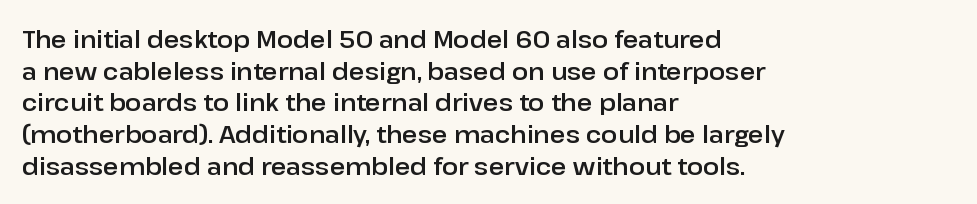
The letterforms sit shoulder to shoulder at normal distance. In terms of leading, this rendering sits right in the middle. The rendering anchors every line to the left-hand side. Style check: upright.
